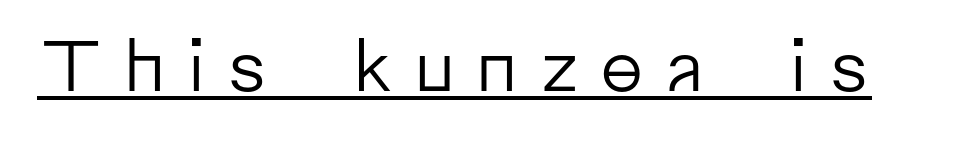
The typography opts for an upright posture over an oblique one. Letterform terminals end flat and unadorned throughout the passage. This is underlined copy, the kind a proofreader might mark for attention. The passage shown is typed in a proportional face where columns would drift.
